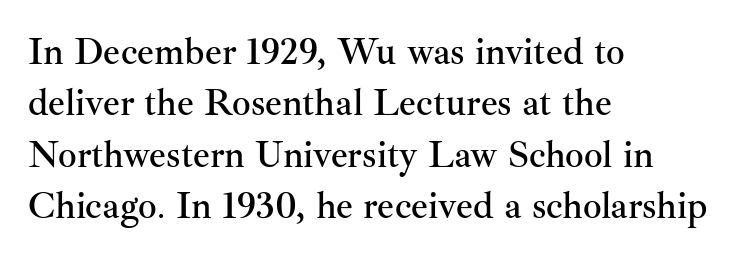
Each letter keeps its own natural width here, so spacing adapts to shape. Are there feet on the stems? There are — it's a serif. Here the glyphs are tracked normally, forming tight word shapes. The lines in this sample share a left origin and differ only in where they stop. A clean baseline with only descenders dipping below it.
